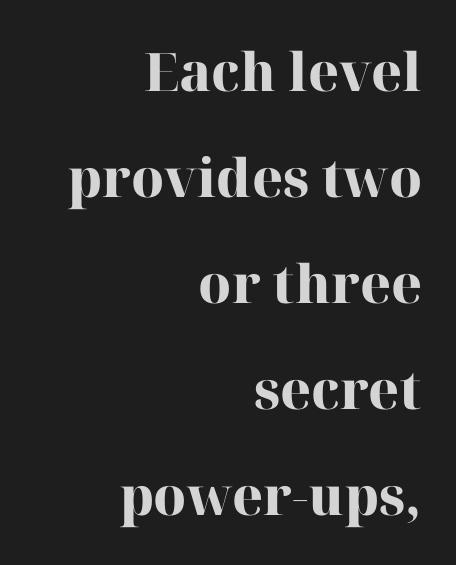
The image shows 53 px heavy serif type, upright; set right-aligned, loose line spacing (2.0x), normal letter spacing, not underlined; high stroke contrast and a medium x-height.
